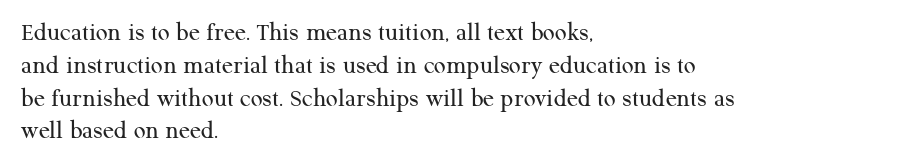
The image shows 26 px text type, upright; set left-aligned, normal line spacing (1.26x), normal letter spacing, not underlined.
